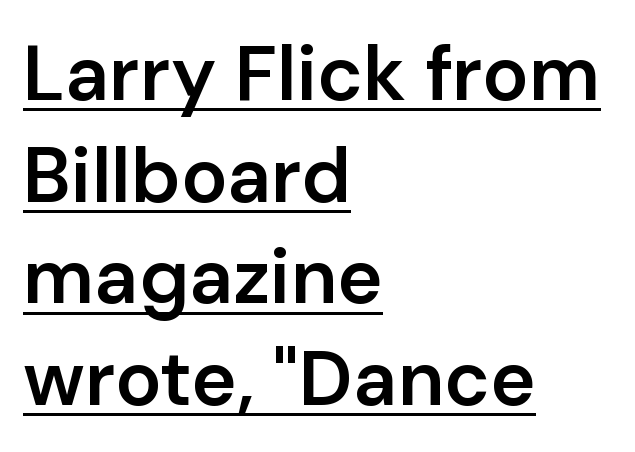
{"serif": "no", "italic": "no", "bold": "semi", "weight": "semibold", "width": "normal", "stroke_contrast": "low", "x_height": "medium", "monospaced": "no", "underline": "yes", "align": "left", "line_spacing": "normal", "line_spacing_ratio": 1.32, "letter_spacing": "normal", "letter_spacing_em": 0.0, "glyph_px": 77}
